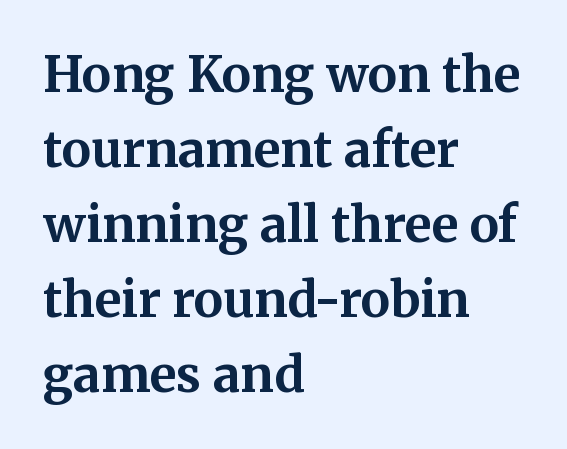
The letters stand straight up with perfectly vertical stems. Thick stems and heavy bowls — unmistakably bold. The face used here is proportionally spaced, like ordinary book or web type. Reading down the block, your eye returns to a fixed left position each line. The line-height multiplier appears to be the usual default. Does extra space separate the letters? No, they use regular spacing.
